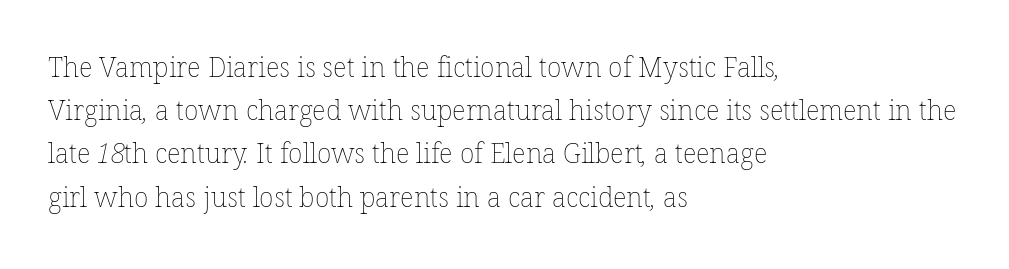
Q: Is the text bold? A: No.
Q: Is the text underlined? A: No.
Q: How is the paragraph aligned? A: Left-aligned.
Q: Is the spacing between letters normal or unusually wide? A: Normal.
Q: Is the spacing between lines tight, normal or loose? A: Normal.
